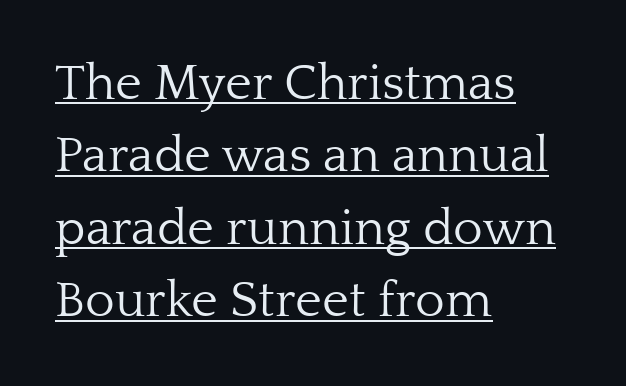
The image shows 51 px light serif type, upright; set left-aligned, normal line spacing (1.42x), normal letter spacing, underlined; low stroke contrast and a medium x-height.
